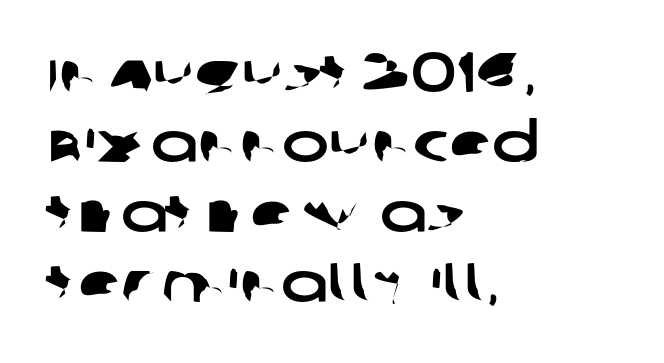
The glyphs are unaccompanied by any horizontal stroke below them. No feet cap the strokes, marking this as sans-serif type. Observe the ordinary spacing: letters are neighbours, not strangers. Alignment: flush left. The rendering uses a moderate line-height, typical for paragraphs. The passage shown is typed in a proportional face where columns would drift.
